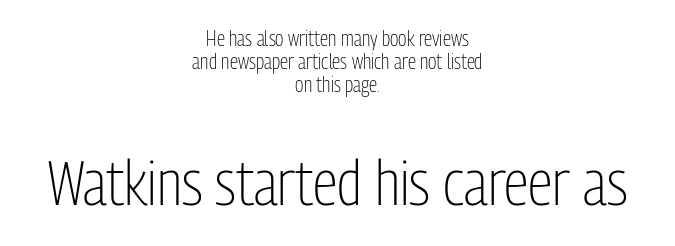
The image shows 63 px light, condensed sans-serif type, upright; set centered, tight line spacing (1.09x), normal letter spacing, not underlined; the second (bottom) block is 3.0x larger; low stroke contrast and a medium x-height.
